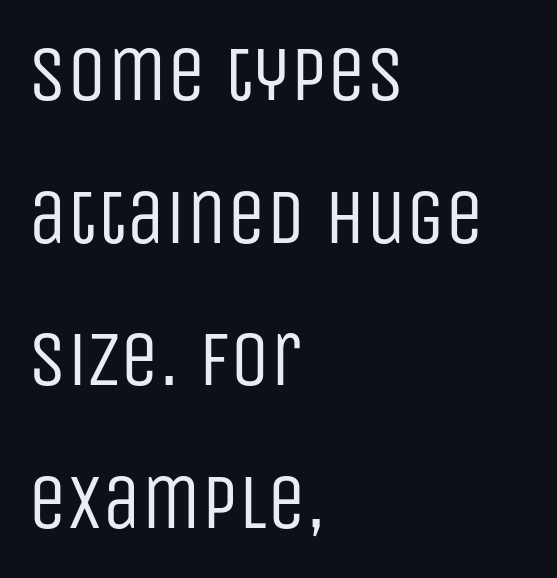
{"serif": "no", "italic": "no", "bold": "no", "weight": "regular", "width": "condensed", "stroke_contrast": "low", "x_height": "large", "monospaced": "no", "underline": "no", "align": "left", "line_spacing_ratio": 1.83, "letter_spacing": "normal", "letter_spacing_em": 0.0, "glyph_px": 78}
